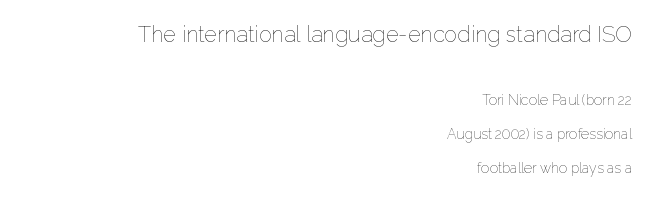
Q: Is the text bold? A: No.
Q: Is the text italic (slanted)? A: No, it is upright.
Q: Is the text underlined? A: No.
Q: How is the paragraph aligned? A: Right-aligned.
Q: Is the spacing between letters normal or unusually wide? A: Normal.
Q: Is the spacing between lines tight, normal or loose? A: Loose.
Q: Which block of text is set in a larger size, the first (top) or the second (bottom)? A: The first (top) one.
